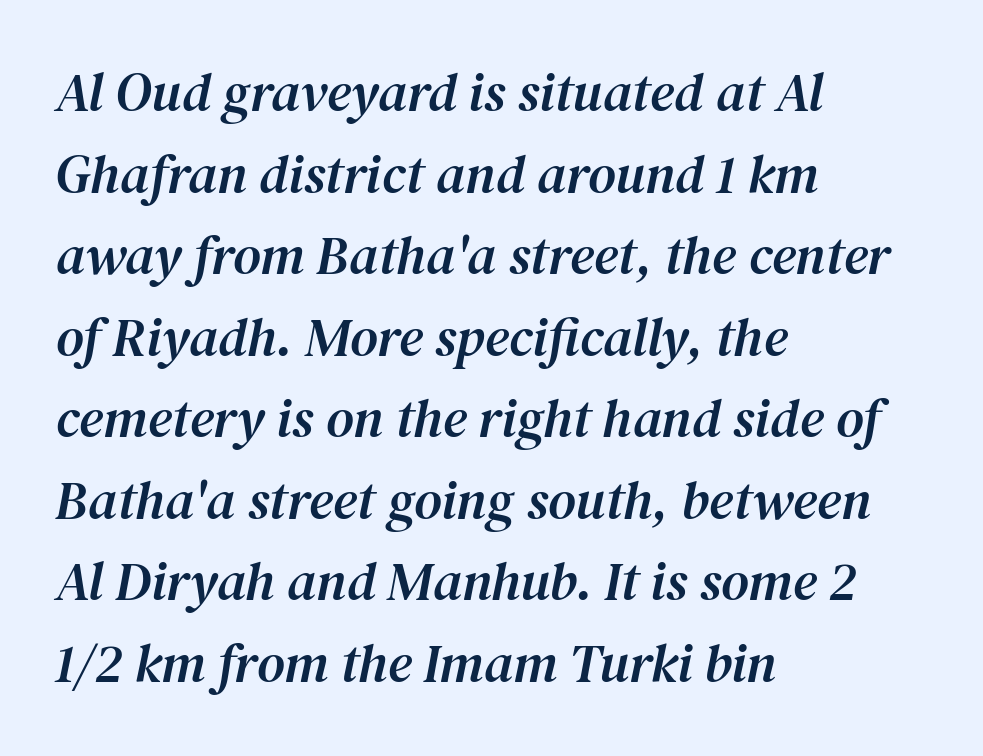
If you drew a line through each stem, it would be angled. This sample uses plain, unmodified letter spacing. Here the designer chose a conventional face with non-uniform glyph widths. Reading down the column, the eye jumps a familiar distance to each next line. Letterform terminals end in serifs throughout the passage.
